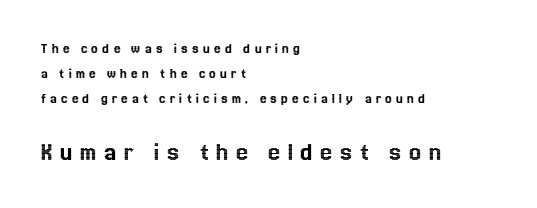
The image shows 27 px text type, upright; set left-aligned, normal line spacing (1.68x), unusually wide letter spacing (+0.27 em), not underlined; the second (bottom) block is 1.8x larger.
